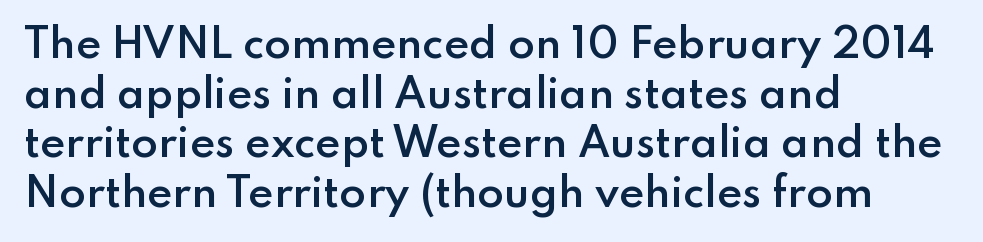
Q: Is the text bold? A: Semi-bold.
Q: Is the text italic (slanted)? A: No, it is upright.
Q: Is the typeface a serif or a sans-serif typeface? A: Sans-serif.
Q: Is the text underlined? A: No.
Q: How is the paragraph aligned? A: Left-aligned.
Q: Is the spacing between letters normal or unusually wide? A: Normal.
Q: Is the spacing between lines tight, normal or loose? A: Normal.
Q: Width (condensed, normal, or wide)? A: Normal.
Q: Stroke contrast? A: Low.
Q: x-height? A: Small.
Q: Monospaced? A: No.
